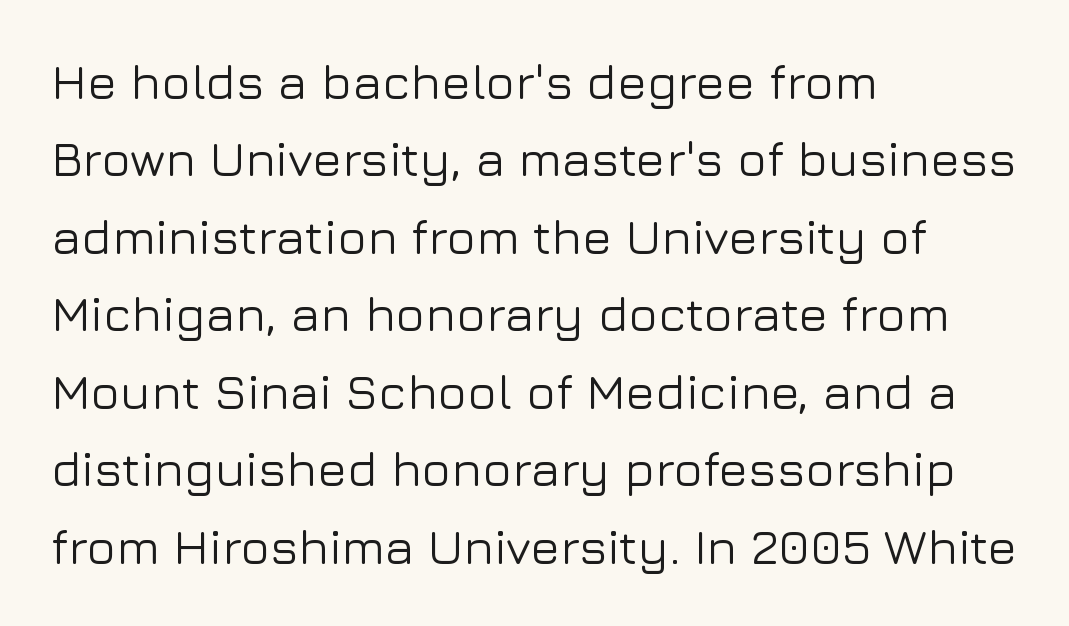
Successive baselines arrive at the customary interval. Spacing between characters is what you'd get straight out of the box. Any mark beneath the type? The region is blank. A typesetter would mark this as roman, not italic.
